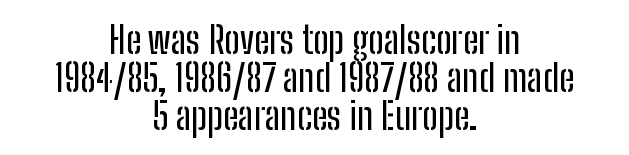
Style check: upright. Every row of glyphs is offset so its center matches the block's center. The rendering keeps characters at their native spacing. Descenders are the only things crossing below the line. Note: no serifs on the glyphs.
